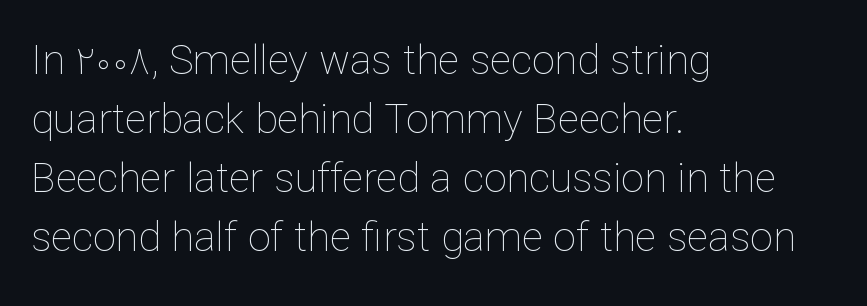
The image shows 41 px thin type, upright; set left-aligned, normal line spacing (1.44x), normal letter spacing, not underlined; low stroke contrast and a medium x-height.
